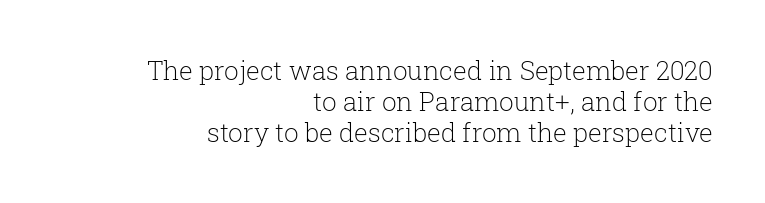
This is roman type, the default non-slanted kind. There is no visible air inserted between adjacent glyphs. The typesetting does not lean heavy: it is not bold. Line ends are locked; line starts wander. The foot of each line stays bare and open.
